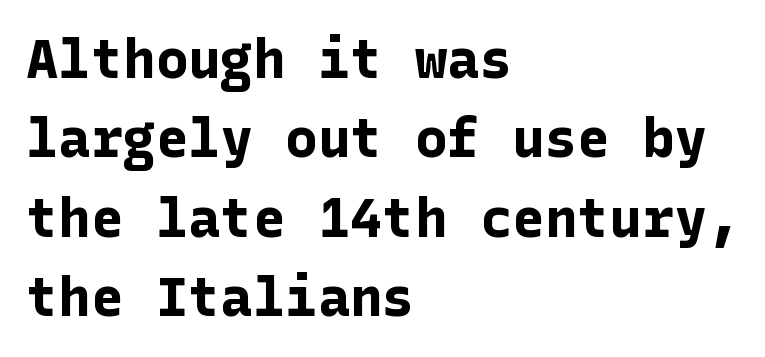
The image shows 54 px bold sans-serif type, upright; set left-aligned, normal line spacing (1.47x), normal letter spacing, not underlined; low stroke contrast and a medium x-height.
